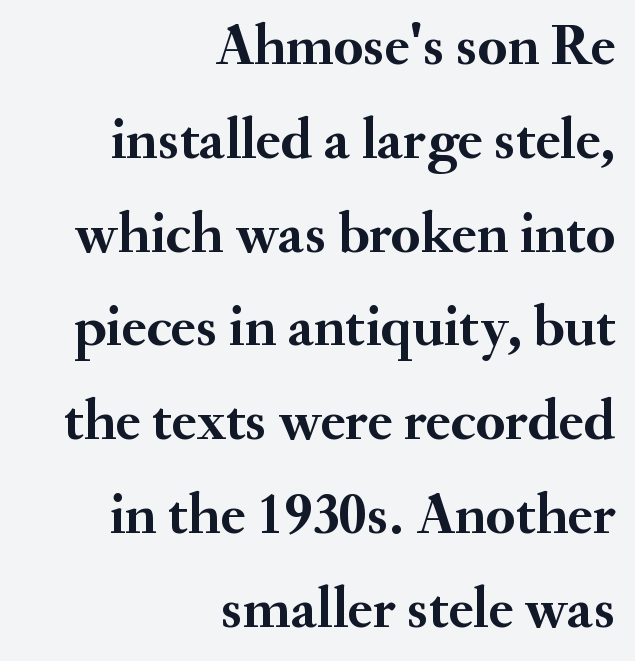
The image shows 59 px semibold serif type, upright; set right-aligned, normal line spacing (1.59x), normal letter spacing, not underlined; medium stroke contrast and a small x-height.
